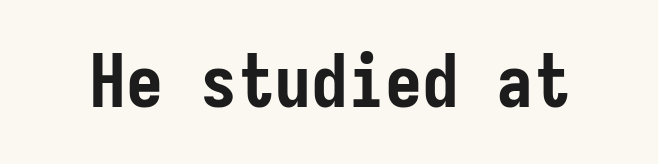
The image shows 74 px semibold, condensed sans-serif type, upright; set normal letter spacing, not underlined; low stroke contrast and a medium x-height.
